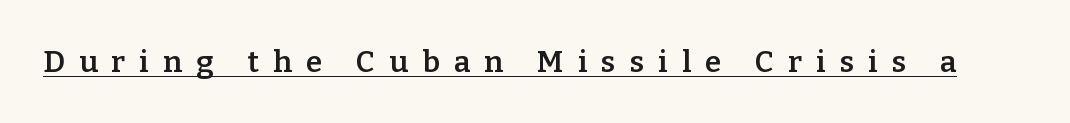
Q: Is the text bold? A: Semi-bold.
Q: Is the text italic (slanted)? A: No, it is upright.
Q: Is the typeface a serif or a sans-serif typeface? A: Serif.
Q: Is the text underlined? A: Yes.
Q: Is the spacing between letters normal or unusually wide? A: Unusually wide.
Q: Width (condensed, normal, or wide)? A: Normal.
Q: Stroke contrast? A: Low.
Q: x-height? A: Medium.
Q: Monospaced? A: No.
